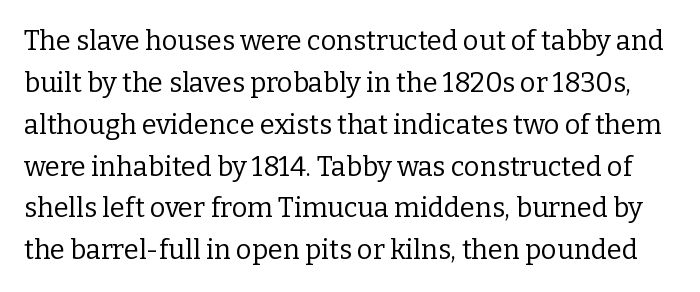
Q: Is the text bold? A: No.
Q: Is the text italic (slanted)? A: No, it is upright.
Q: Is the text underlined? A: No.
Q: Is the spacing between letters normal or unusually wide? A: Normal.
Q: Is the spacing between lines tight, normal or loose? A: Normal.
